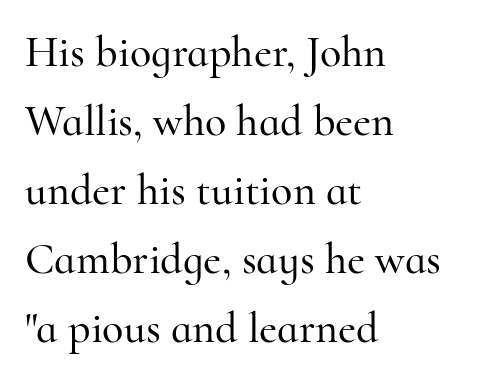
The image shows 44 px serif type, upright; set left-aligned, normal line spacing (1.57x), normal letter spacing, not underlined; high stroke contrast and a small x-height.
